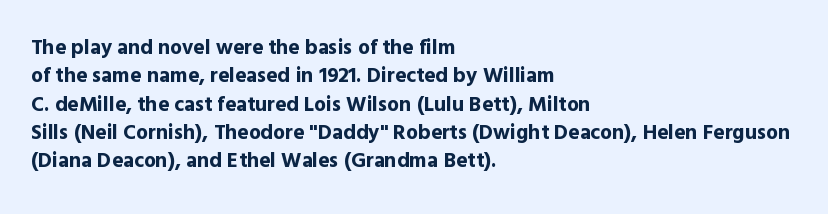
{"italic": "no", "bold": "yes", "underline": "no", "align": "left", "line_spacing": "normal", "line_spacing_ratio": 1.35, "letter_spacing": "normal", "letter_spacing_em": 0.0, "glyph_px": 21}
